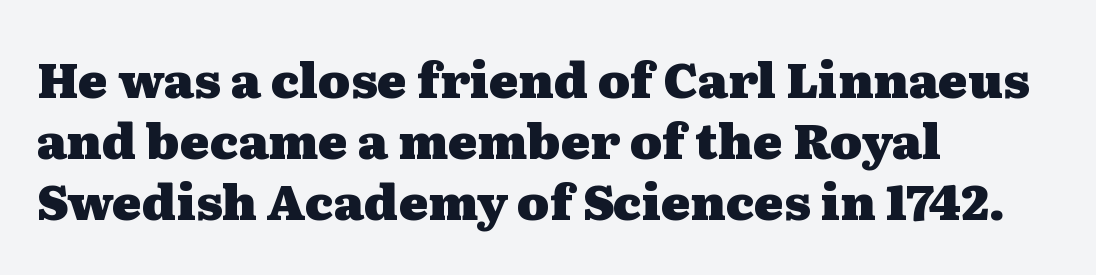
{"serif": "yes", "italic": "no", "bold": "yes", "weight": "heavy", "width": "wide", "stroke_contrast": "medium", "x_height": "medium", "monospaced": "no", "underline": "no", "align": "left", "line_spacing_ratio": 1.24, "letter_spacing": "normal", "letter_spacing_em": 0.0, "glyph_px": 49}
